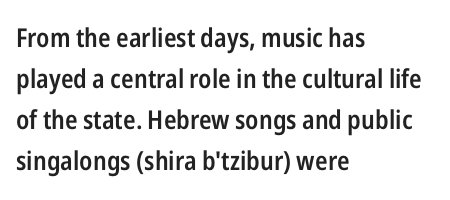
Bold? Not quite — semibold, heavier than regular but stopping short. In CSS terms this would be text-align: left. Does extra space separate the letters? No, they use regular spacing. How would I describe the line gaps? Plain and ordinary. Unlike italic type, these characters show no tilt at all. Honestly, there is no underline to notice here at all.
